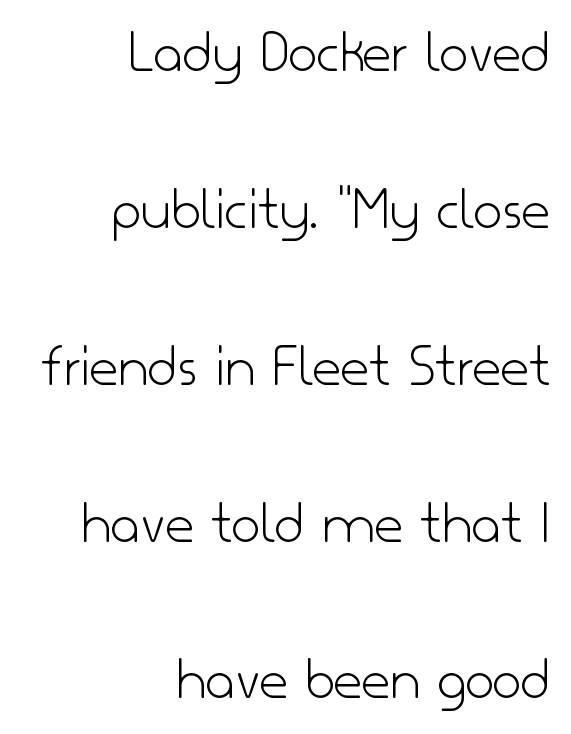
Q: Is the text bold? A: No.
Q: Is the text italic (slanted)? A: No, it is upright.
Q: Is the typeface a serif or a sans-serif typeface? A: Sans-serif.
Q: Is the text underlined? A: No.
Q: How is the paragraph aligned? A: Right-aligned.
Q: Is the spacing between letters normal or unusually wide? A: Normal.
Q: Is the spacing between lines tight, normal or loose? A: Loose.
Q: Width (condensed, normal, or wide)? A: Normal.
Q: Stroke contrast? A: Low.
Q: x-height? A: Small.
Q: Monospaced? A: No.
